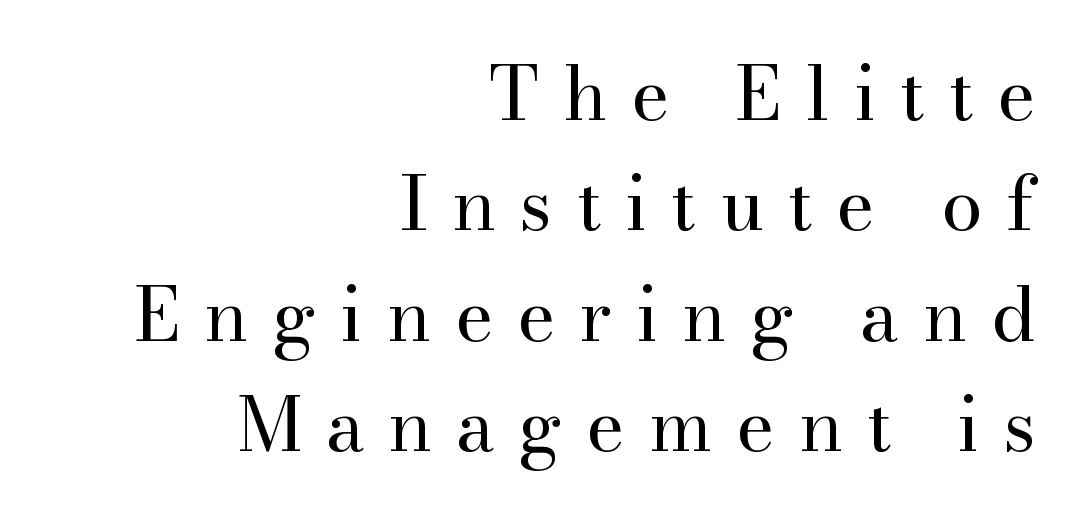
The image shows 74 px regular-weight serif type, upright; set right-aligned, normal line spacing (1.49x), unusually wide letter spacing (+0.32 em), not underlined; high stroke contrast and a small x-height.
